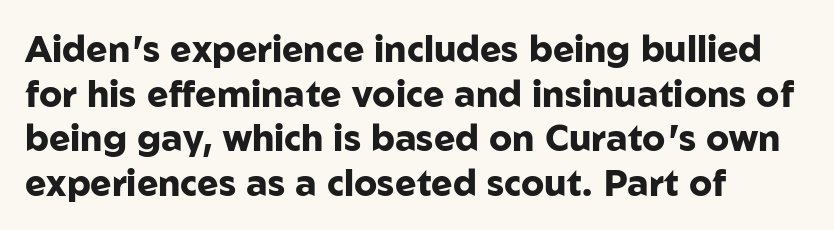
Set as a true bold cut, around the 700 mark. Font category for this specimen: sans-serif. Each letter keeps its own natural width here, so spacing adapts to shape. The gaps between neighbouring characters are ordinary and unremarkable. Do the letters lean? They stand straight.
